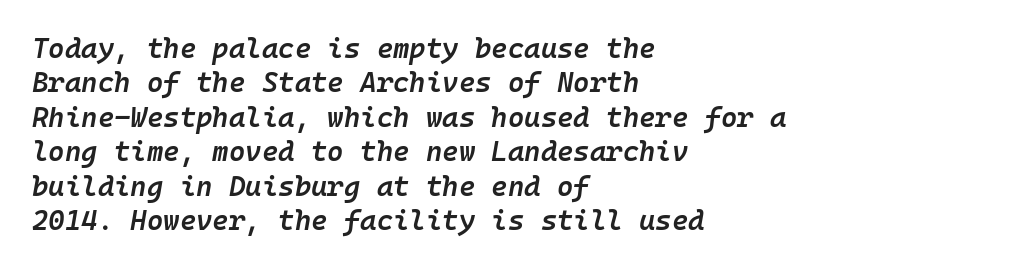
Q: Is the text bold? A: Semi-bold.
Q: Is the text italic (slanted)? A: Yes, it leans right by about 10 degrees.
Q: Is the text underlined? A: No.
Q: How is the paragraph aligned? A: Left-aligned.
Q: Is the spacing between letters normal or unusually wide? A: Normal.
Q: Width (condensed, normal, or wide)? A: Normal.
Q: Stroke contrast? A: Low.
Q: x-height? A: Medium.
Q: Monospaced? A: Yes.
